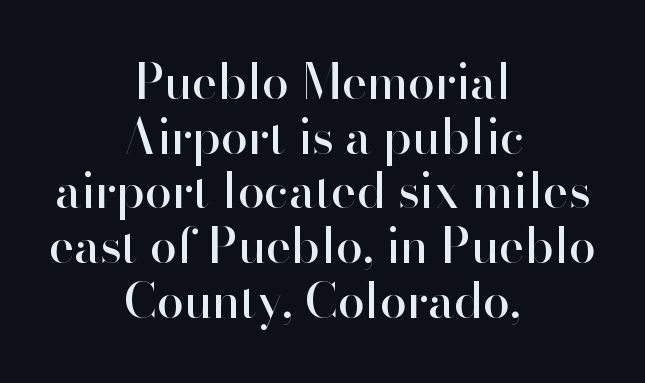
The image shows 48 px sans-serif type, upright; set centered, tight line spacing (1.14x), normal letter spacing, not underlined; high stroke contrast and a small x-height.
